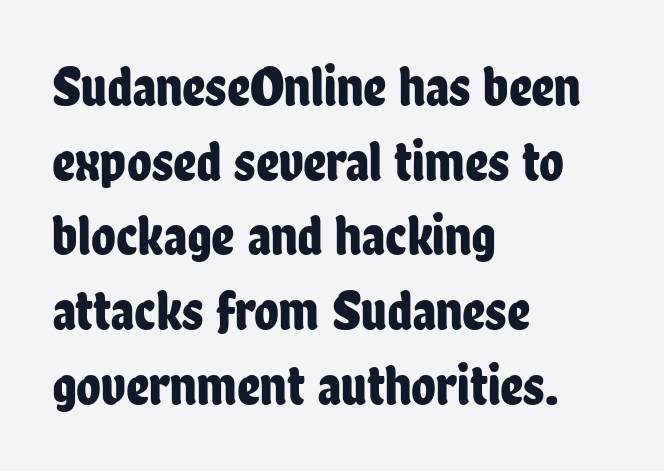
The image shows 57 px condensed sans-serif type, upright; set left-aligned, normal line spacing (1.31x), normal letter spacing, not underlined; low stroke contrast and a medium x-height.
